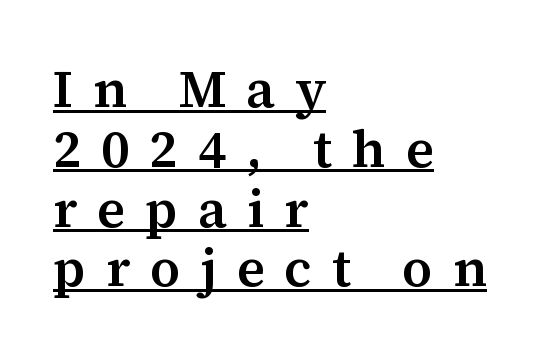
The image shows 52 px serif type, upright; set left-aligned, tight line spacing (1.15x), unusually wide letter spacing (+0.38 em), underlined; medium stroke contrast and a medium x-height.
